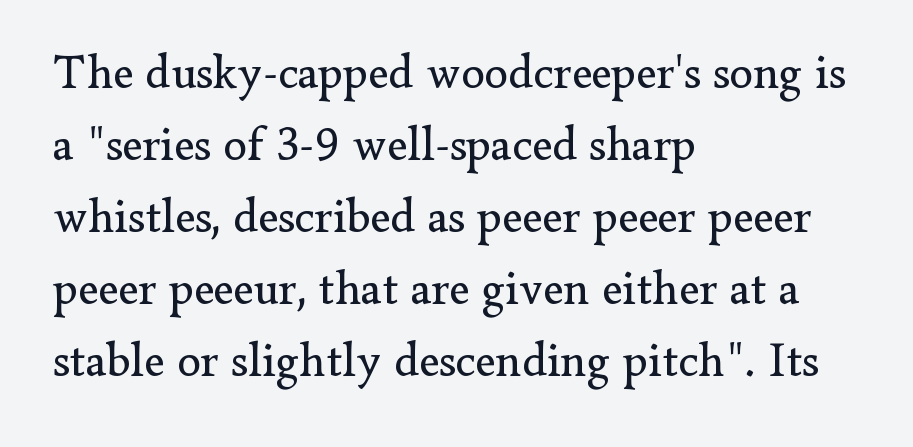
{"serif": "yes", "italic": "no", "bold": "no", "weight": "regular", "width": "normal", "stroke_contrast": "low", "x_height": "small", "monospaced": "no", "underline": "no", "align": "left", "line_spacing": "normal", "line_spacing_ratio": 1.5, "letter_spacing": "normal", "letter_spacing_em": 0.0, "glyph_px": 48}
